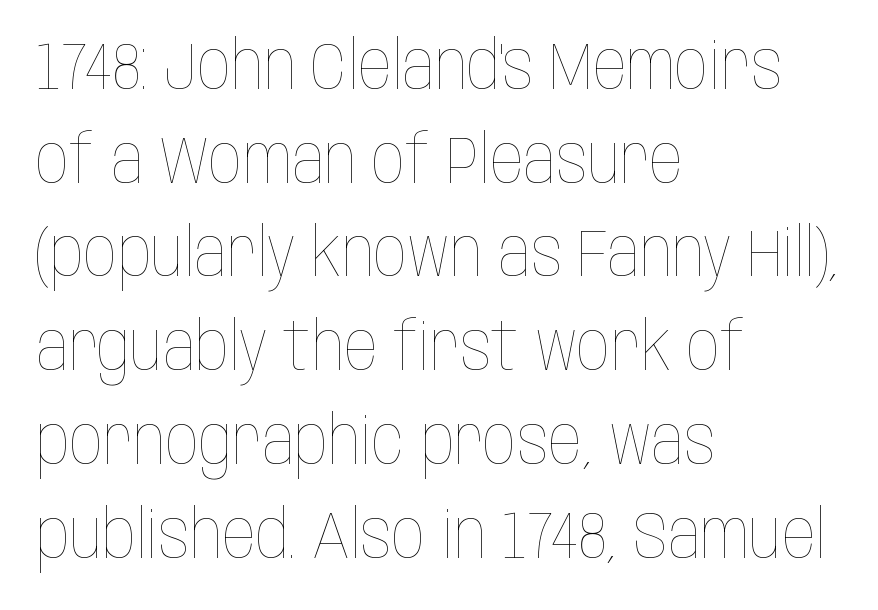
This sample has the flowing, uneven cadence of proportional lettering. A quiet, ordinary-to-light weight characterises the typeface. The paragraph shown leans on its left margin. The lines sit at an ordinary, default distance from one another. Does extra space separate the letters? No, they use regular spacing.
